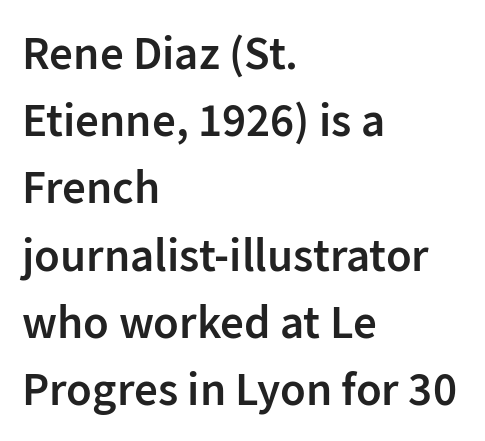
Q: Is the text bold? A: Semi-bold.
Q: Is the text italic (slanted)? A: No, it is upright.
Q: Is the typeface a serif or a sans-serif typeface? A: Sans-serif.
Q: Is the text underlined? A: No.
Q: How is the paragraph aligned? A: Left-aligned.
Q: Is the spacing between letters normal or unusually wide? A: Normal.
Q: Is the spacing between lines tight, normal or loose? A: Normal.
Q: Width (condensed, normal, or wide)? A: Normal.
Q: Stroke contrast? A: Low.
Q: x-height? A: Medium.
Q: Monospaced? A: No.
